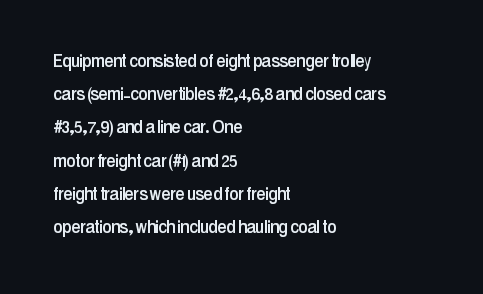
{"italic": "no", "underline": "no", "align": "left", "line_spacing": "normal", "line_spacing_ratio": 1.58, "letter_spacing": "normal", "letter_spacing_em": 0.0, "glyph_px": 21}
